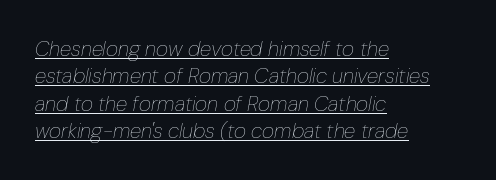
The image shows 21 px text type, italic (leaning right); set left-aligned, normal line spacing (1.3x), normal letter spacing, underlined.
